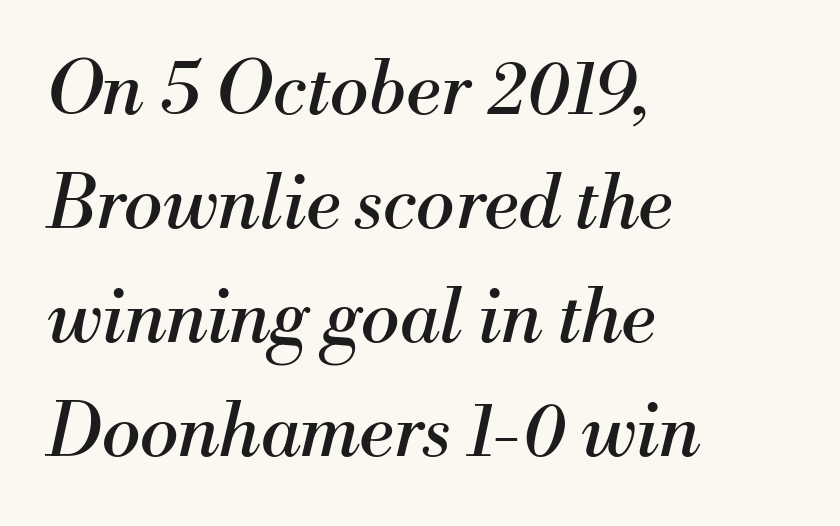
Q: Is the text bold? A: No.
Q: Is the text italic (slanted)? A: Yes, it leans right by about 13 degrees.
Q: Is the typeface a serif or a sans-serif typeface? A: Serif.
Q: Is the text underlined? A: No.
Q: How is the paragraph aligned? A: Left-aligned.
Q: Is the spacing between letters normal or unusually wide? A: Normal.
Q: Is the spacing between lines tight, normal or loose? A: Normal.
Q: Width (condensed, normal, or wide)? A: Normal.
Q: Stroke contrast? A: Medium.
Q: x-height? A: Small.
Q: Monospaced? A: No.
